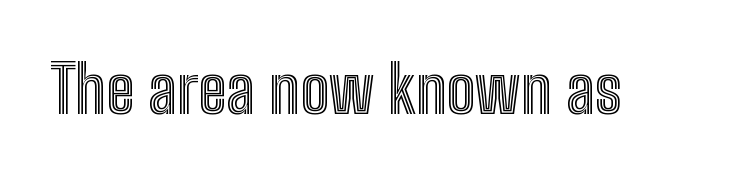
Q: Is the text italic (slanted)? A: No, it is upright.
Q: Is the text underlined? A: No.
Q: Is the spacing between letters normal or unusually wide? A: Normal.
Q: Width (condensed, normal, or wide)? A: Condensed.
Q: x-height? A: Medium.
Q: Monospaced? A: No.
